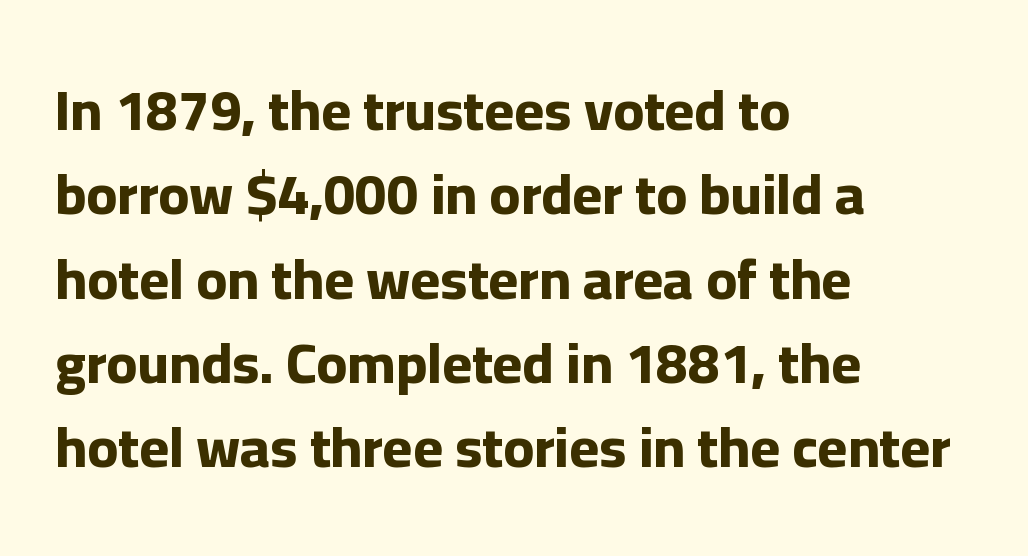
The characters display no serif detailing; their extremities are plain. Each row of text sits above clean, open space. Looks like regular typesetting: each glyph gets only the width it needs. Short note: letters normally spaced.
